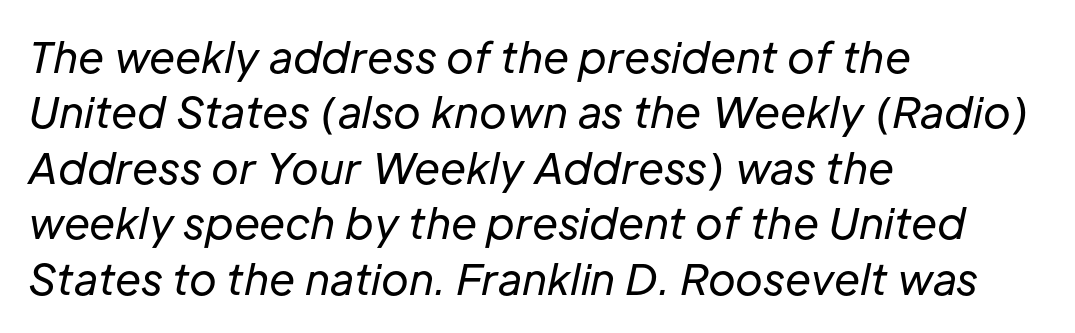
The image shows 42 px regular-weight type, italic (leaning right); set left-aligned, normal line spacing (1.32x), normal letter spacing, not underlined; low stroke contrast and a medium x-height.
